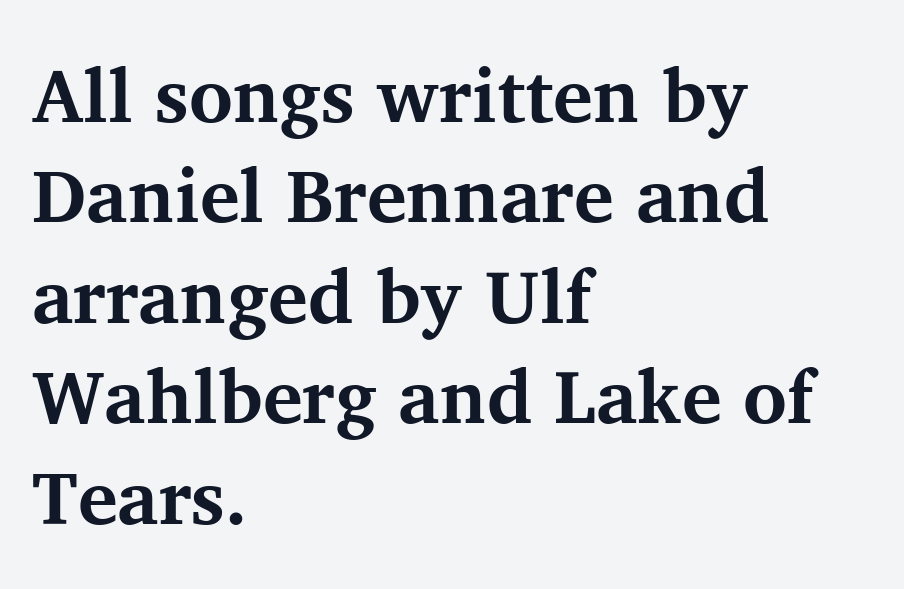
Q: Is the text bold? A: Yes.
Q: Is the text italic (slanted)? A: No, it is upright.
Q: Is the typeface a serif or a sans-serif typeface? A: Serif.
Q: Is the text underlined? A: No.
Q: How is the paragraph aligned? A: Left-aligned.
Q: Is the spacing between letters normal or unusually wide? A: Normal.
Q: Is the spacing between lines tight, normal or loose? A: Normal.
Q: Width (condensed, normal, or wide)? A: Normal.
Q: Stroke contrast? A: Medium.
Q: x-height? A: Medium.
Q: Monospaced? A: No.
